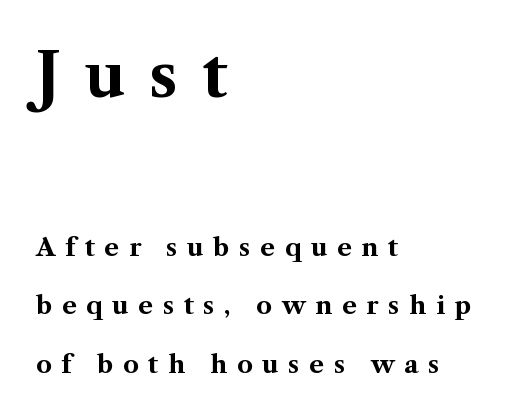
{"serif": "yes", "italic": "no", "bold": "yes", "weight": "bold", "width": "normal", "stroke_contrast": "medium", "x_height": "medium", "monospaced": "no", "underline": "no", "align": "left", "line_spacing": "loose", "line_spacing_ratio": 2.34, "letter_spacing": "wide", "letter_spacing_em": 0.38, "larger_block": "first", "size_ratio": 2.48, "glyph_px": 62}
